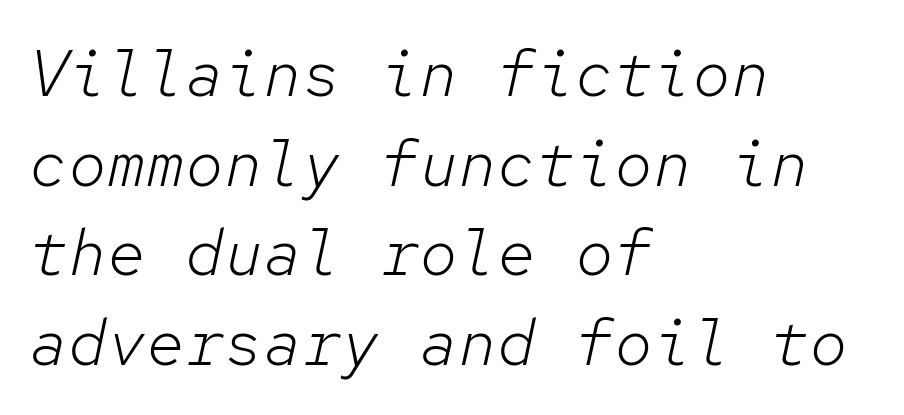
Q: Is the text bold? A: No.
Q: Is the text italic (slanted)? A: Yes, it leans right by about 12 degrees.
Q: Is the text underlined? A: No.
Q: How is the paragraph aligned? A: Left-aligned.
Q: Is the spacing between letters normal or unusually wide? A: Normal.
Q: Is the spacing between lines tight, normal or loose? A: Normal.
Q: Width (condensed, normal, or wide)? A: Normal.
Q: Stroke contrast? A: Low.
Q: x-height? A: Medium.
Q: Monospaced? A: Yes.
